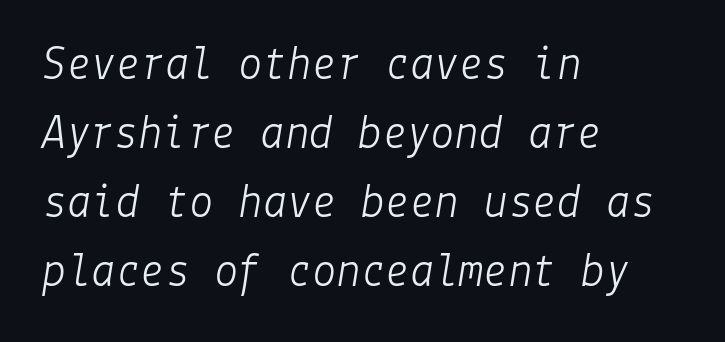
The image shows 49 px light type, italic (leaning right); set left-aligned, normal line spacing (1.41x), normal letter spacing, not underlined; low stroke contrast and a medium x-height.
